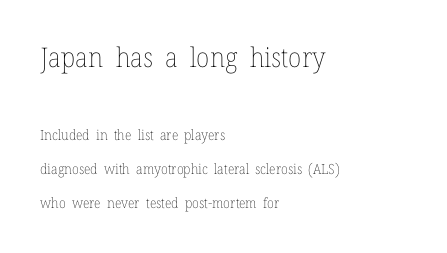
Q: Is the text bold? A: No.
Q: Is the text italic (slanted)? A: No, it is upright.
Q: Is the text underlined? A: No.
Q: How is the paragraph aligned? A: Left-aligned.
Q: Is the spacing between letters normal or unusually wide? A: Normal.
Q: Is the spacing between lines tight, normal or loose? A: Loose.
Q: Which block of text is set in a larger size, the first (top) or the second (bottom)? A: The first (top) one.
